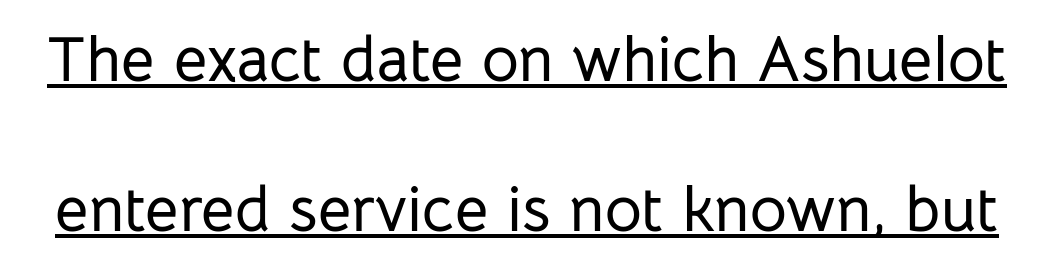
{"serif": "no", "italic": "no", "width": "normal", "stroke_contrast": "low", "x_height": "medium", "monospaced": "no", "underline": "yes", "line_spacing": "loose", "line_spacing_ratio": 2.34, "letter_spacing": "normal", "letter_spacing_em": 0.0, "glyph_px": 64}
